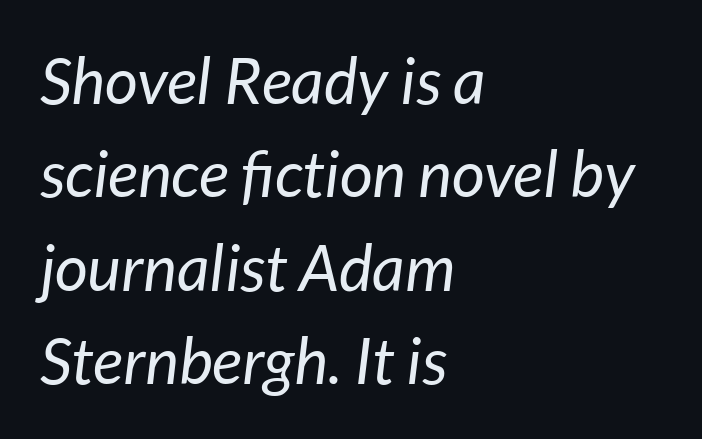
Q: Is the text bold? A: No.
Q: Is the text italic (slanted)? A: Yes, it leans right by about 7 degrees.
Q: Is the text underlined? A: No.
Q: How is the paragraph aligned? A: Left-aligned.
Q: Is the spacing between letters normal or unusually wide? A: Normal.
Q: Is the spacing between lines tight, normal or loose? A: Normal.
Q: Width (condensed, normal, or wide)? A: Normal.
Q: Stroke contrast? A: Low.
Q: x-height? A: Medium.
Q: Monospaced? A: No.
